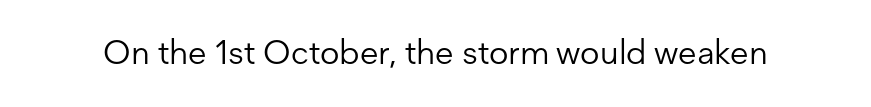
The image shows 34 px light sans-serif type, upright; set normal letter spacing, not underlined; low stroke contrast and a medium x-height.
